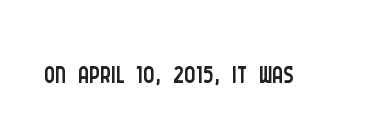
Q: Is the text bold? A: No.
Q: Is the text italic (slanted)? A: No, it is upright.
Q: Is the typeface a serif or a sans-serif typeface? A: Sans-serif.
Q: Is the text underlined? A: No.
Q: Is the spacing between letters normal or unusually wide? A: Normal.
Q: Width (condensed, normal, or wide)? A: Condensed.
Q: Stroke contrast? A: Low.
Q: x-height? A: Large.
Q: Monospaced? A: No.
